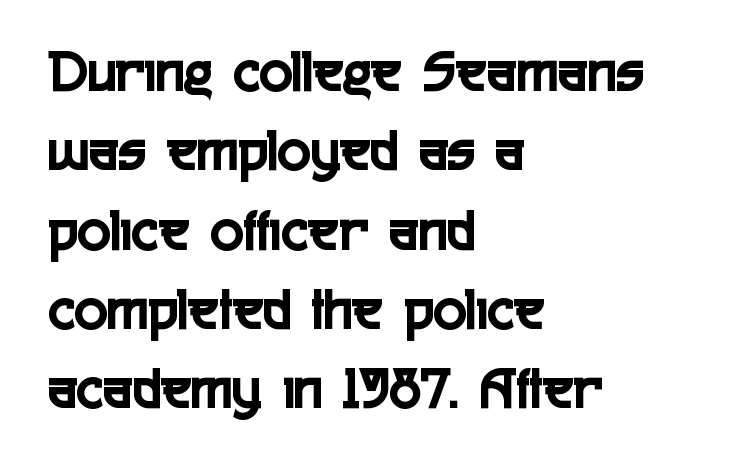
In terms of posture, this sample is upright. Proportional: the letters do not fall into vertical columns. Examine the stroke ends and you'll find no serifs. Left-aligned paragraph, ragged on the right. The rows are spaced the way most documents space them.
